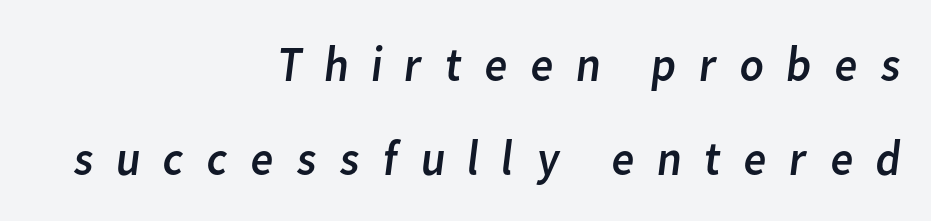
Teacher's note: observe the even right margin — that is flush-right alignment. No word sits above an underline. Stem width sits at or under what a default text font uses. The horizontal fit of the characters is loose and conspicuously gappy.
